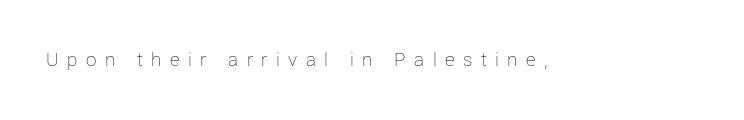
The image shows 21 px text type, upright; set unusually wide letter spacing (+0.4 em), not underlined.
